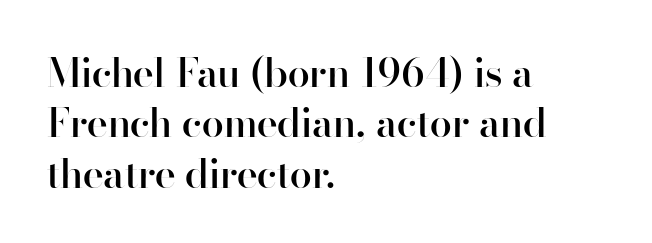
The type is set solid horizontally, with unmodified tracking. The letters are semibold — heavier than regular but short of a full bold. Vertical strokes here are truly vertical. To sum up the face: it is a sans, with no serifs. Evenly set lines give the paragraph a standard silhouette.
